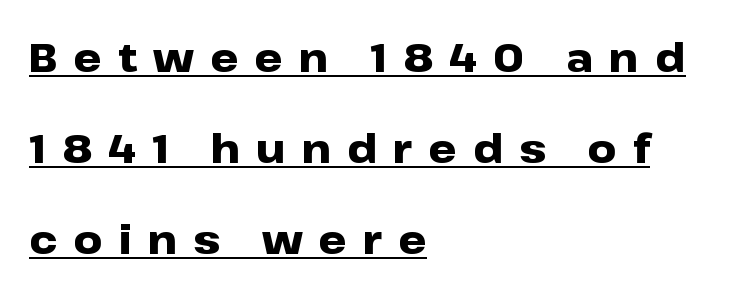
The letters stand upright; this is a roman face. Is there much room between lines? Yes — plenty of vertical air separates them. Each word looks stretched out because of the extra space between its letters. This sample is left-justified, so line endings fall wherever the words run out. The letters carry no serifs — their stems end cleanly without finishing strokes. Looks like someone drew a line under every word here.
